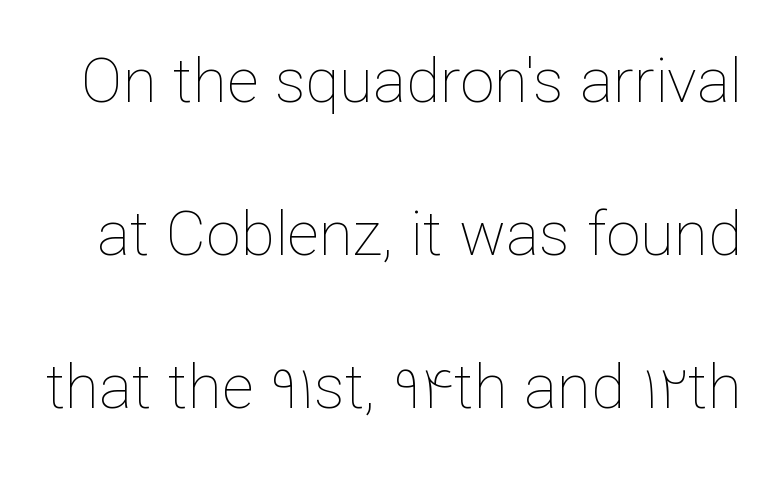
Q: Is the text bold? A: No.
Q: Is the text italic (slanted)? A: No, it is upright.
Q: Is the text underlined? A: No.
Q: Is the spacing between letters normal or unusually wide? A: Normal.
Q: Is the spacing between lines tight, normal or loose? A: Loose.
Q: Width (condensed, normal, or wide)? A: Normal.
Q: Stroke contrast? A: Low.
Q: x-height? A: Medium.
Q: Monospaced? A: No.
